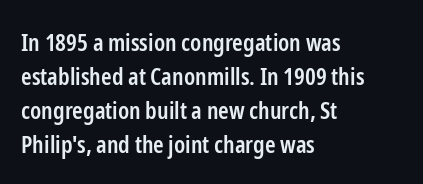
The image shows 24 px text type, upright; set left-aligned, normal line spacing (1.42x), normal letter spacing, not underlined.
